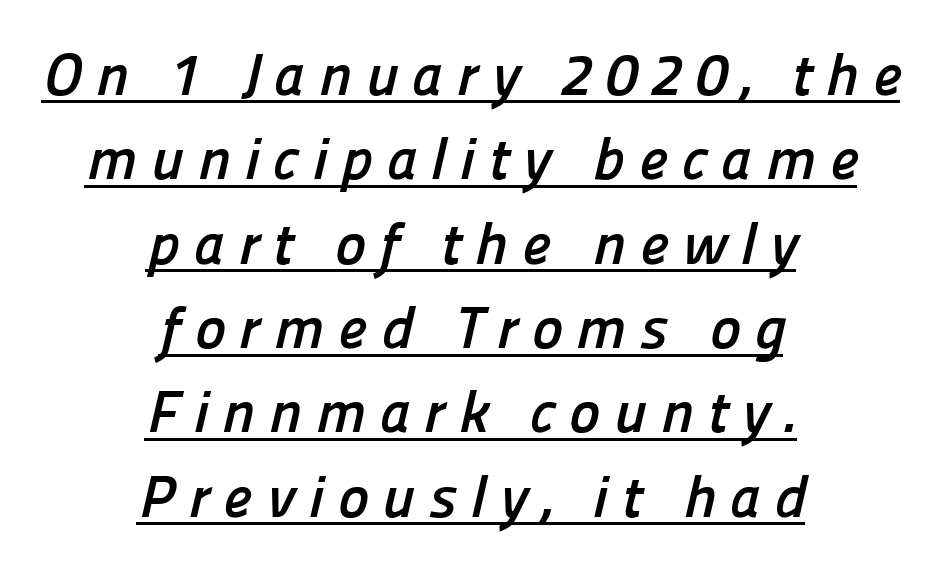
The passage shown is underscored from start to finish. The passage shown is typed in a proportional face where columns would drift. Caption: multi-line text, centered on the measure. The text was rendered using a sans face with plain stroke endings.
